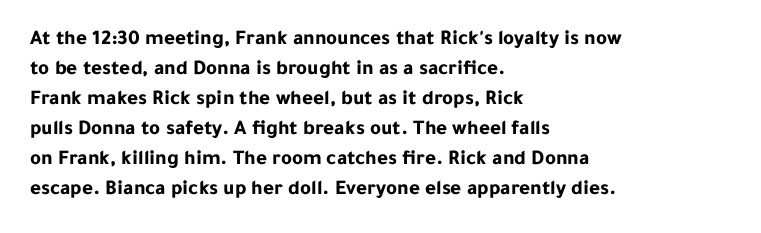
The font's upright variant was chosen for this text. These lines keep a tight, regular rhythm from letter to letter. Notice how thick the strokes are: this is what a full bold looks like. These lines sit exactly where default settings would place them.
